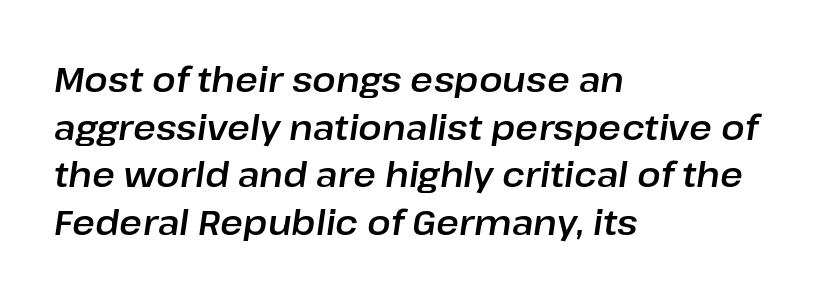
The passage shown has conventional tracking throughout. In terms of leading, this rendering sits right in the middle. The lettering tilts uniformly, giving the passage an italic look. Beneath every word, the page is bare.
